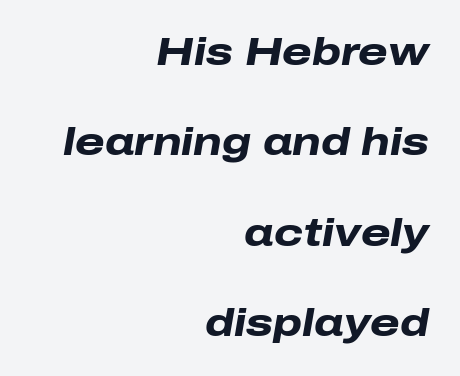
The image shows 38 px heavy, wide type, italic (leaning right); set right-aligned, loose line spacing (2.38x), normal letter spacing, not underlined; low stroke contrast and a medium x-height.
